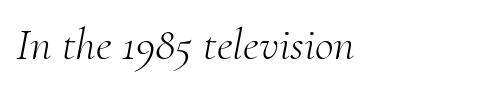
Q: Is the text bold? A: No.
Q: Is the text italic (slanted)? A: Yes, it leans right by about 10 degrees.
Q: Is the typeface a serif or a sans-serif typeface? A: Serif.
Q: Is the text underlined? A: No.
Q: Is the spacing between letters normal or unusually wide? A: Normal.
Q: Width (condensed, normal, or wide)? A: Normal.
Q: Stroke contrast? A: Medium.
Q: x-height? A: Small.
Q: Monospaced? A: No.
